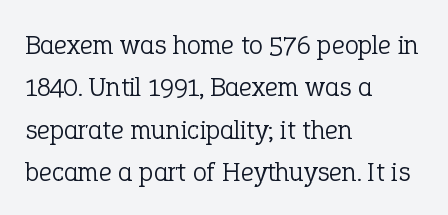
The image shows 28 px light serif type, upright; set left-aligned, normal line spacing (1.51x), normal letter spacing, not underlined; low stroke contrast and a medium x-height.
